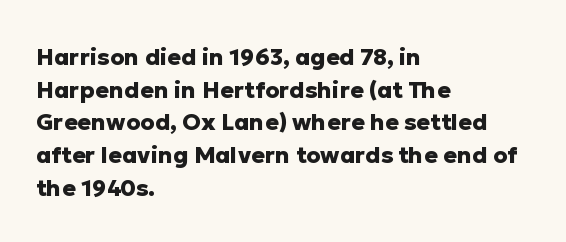
Here the glyphs are tracked normally, forming tight word shapes. One-word summary of the alignment: left. In terms of posture, this sample is upright. Notice how thick the strokes are: this is what a full bold looks like. The lines sit at an ordinary, default distance from one another.
